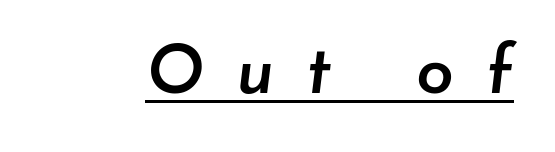
Q: Is the text bold? A: Semi-bold.
Q: Is the text italic (slanted)? A: Yes, it leans right by about 7 degrees.
Q: Is the text underlined? A: Yes.
Q: Is the spacing between letters normal or unusually wide? A: Unusually wide.
Q: Width (condensed, normal, or wide)? A: Normal.
Q: Stroke contrast? A: Low.
Q: x-height? A: Small.
Q: Monospaced? A: No.
